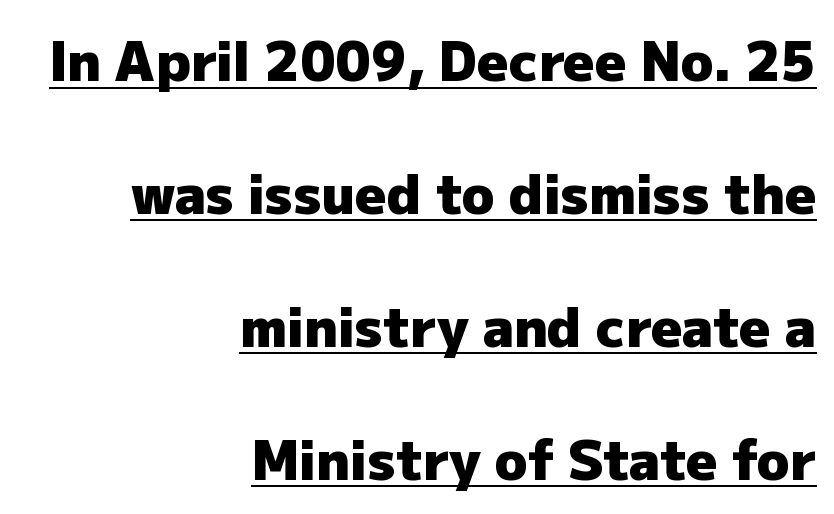
{"serif": "no", "italic": "no", "bold": "yes", "weight": "heavy", "width": "normal", "stroke_contrast": "low", "x_height": "medium", "monospaced": "no", "underline": "yes", "align": "right", "line_spacing": "loose", "line_spacing_ratio": 2.46, "letter_spacing": "normal", "letter_spacing_em": 0.0, "glyph_px": 54}
